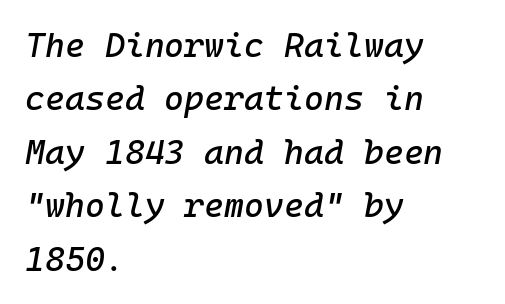
Characters follow at the spacing the type designer built in. The rendering uses a moderate line-height, typical for paragraphs. The specimen omits any rule beneath the text block's lines. Caption: multi-line text, flush left, ragged right.
